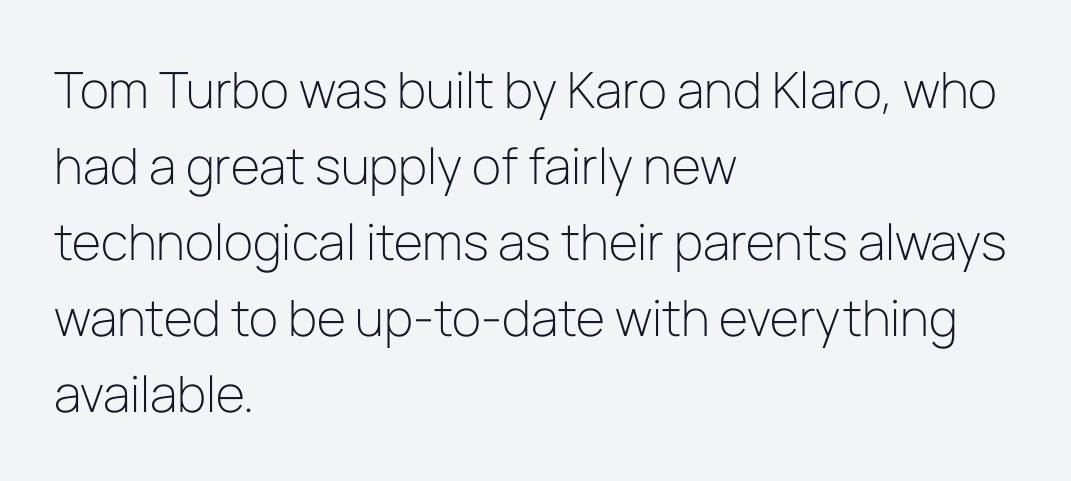
The image shows 50 px light sans-serif type, upright; set left-aligned, normal line spacing (1.52x), normal letter spacing, not underlined; low stroke contrast and a medium x-height.
